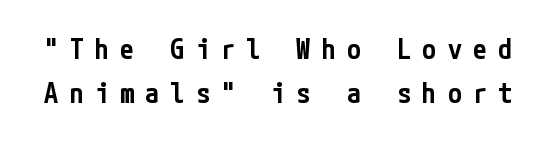
The text was rendered using a sans face with plain stroke endings. Tall strokes in this sample are plumb rather than angled. Someone cranked the tracking dial way up on this one. The lines sit at an ordinary, default distance from one another. Summary of weight: moderately heavy, a semibold.
